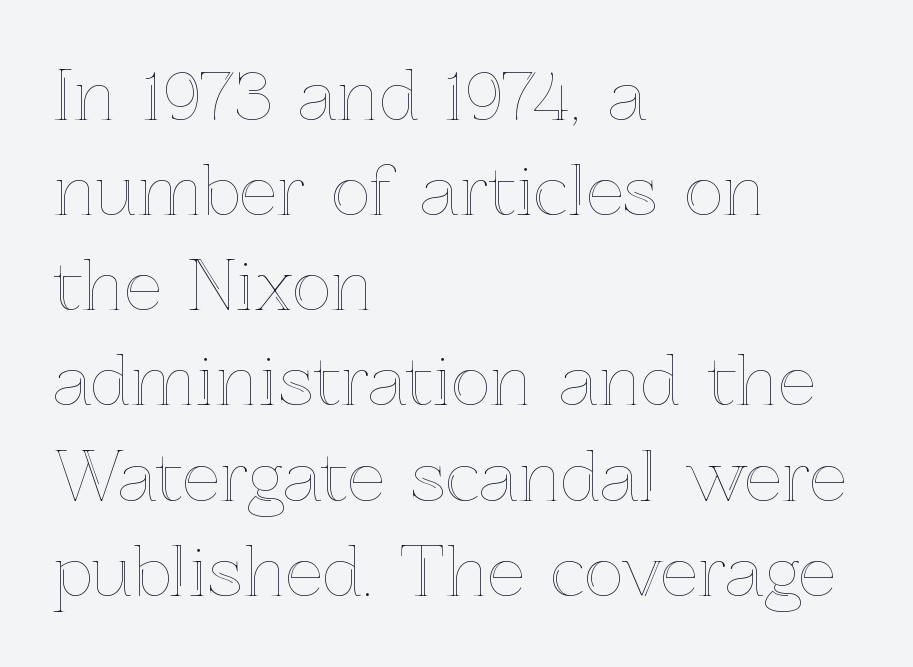
Q: Is the text italic (slanted)? A: No, it is upright.
Q: Is the text underlined? A: No.
Q: How is the paragraph aligned? A: Left-aligned.
Q: Is the spacing between letters normal or unusually wide? A: Normal.
Q: Is the spacing between lines tight, normal or loose? A: Normal.
Q: Width (condensed, normal, or wide)? A: Normal.
Q: x-height? A: Medium.
Q: Monospaced? A: No.
